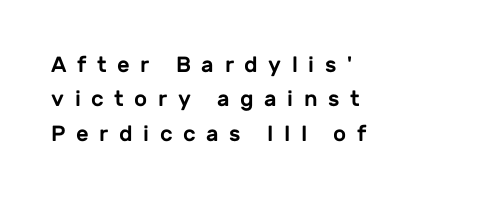
The image shows 22 px text type, upright; set left-aligned, normal line spacing (1.56x), unusually wide letter spacing (+0.48 em), not underlined.
